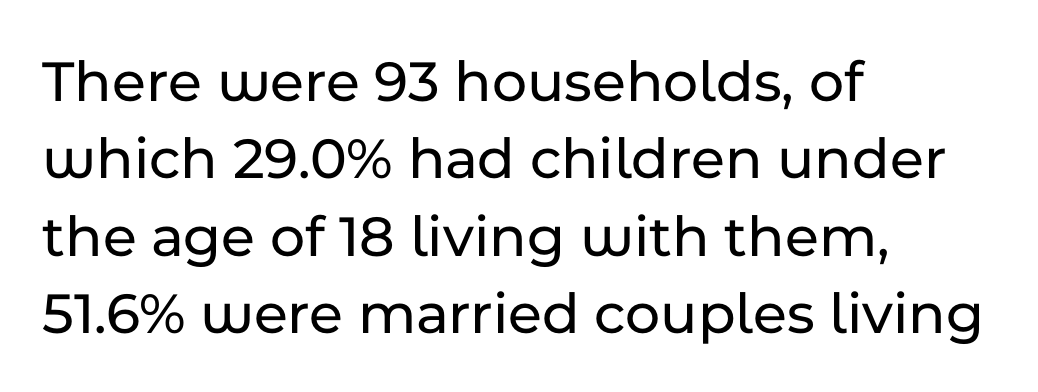
Q: Is the text italic (slanted)? A: No, it is upright.
Q: Is the typeface a serif or a sans-serif typeface? A: Sans-serif.
Q: Is the text underlined? A: No.
Q: How is the paragraph aligned? A: Left-aligned.
Q: Is the spacing between letters normal or unusually wide? A: Normal.
Q: Is the spacing between lines tight, normal or loose? A: Normal.
Q: Width (condensed, normal, or wide)? A: Normal.
Q: Stroke contrast? A: Low.
Q: x-height? A: Medium.
Q: Monospaced? A: No.
